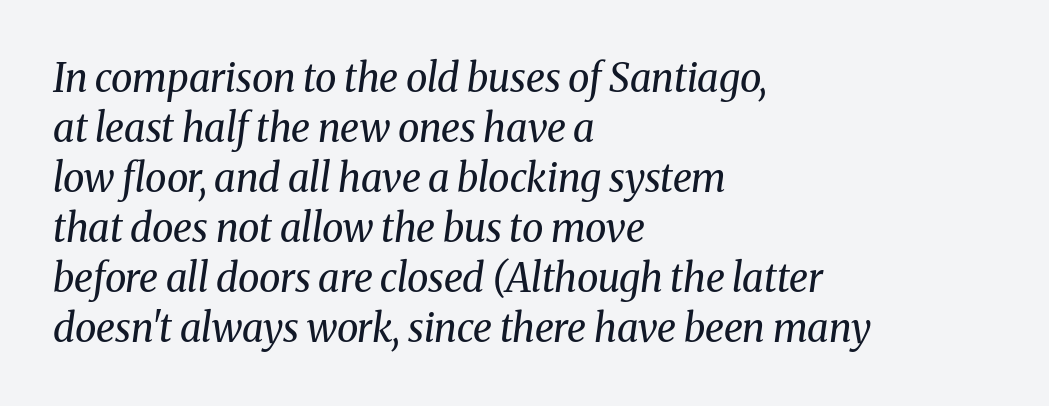
What's the leading like? Ordinary, nothing unusual. The letters sit at their default tracking, neither squeezed nor spread. Are there feet on the stems? There are — it's a serif. When letters slant like this, we call the style italic. The letters look calm and open, with moderate or lighter stems.
